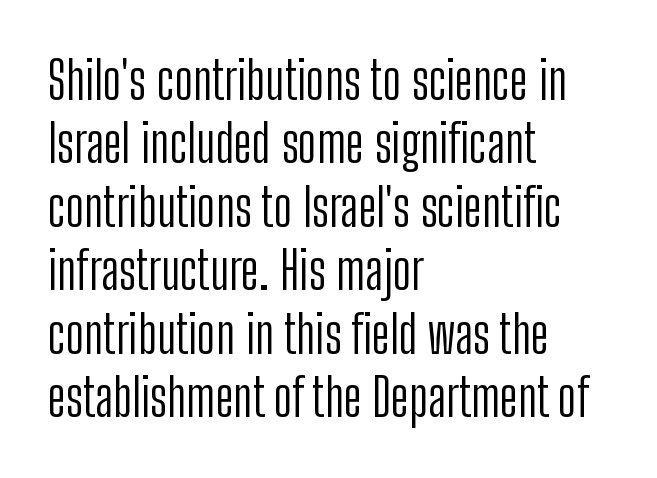
The image shows 52 px light, condensed sans-serif type, upright; set left-aligned, line spacing 1.22x, normal letter spacing, not underlined; low stroke contrast and a medium x-height.
